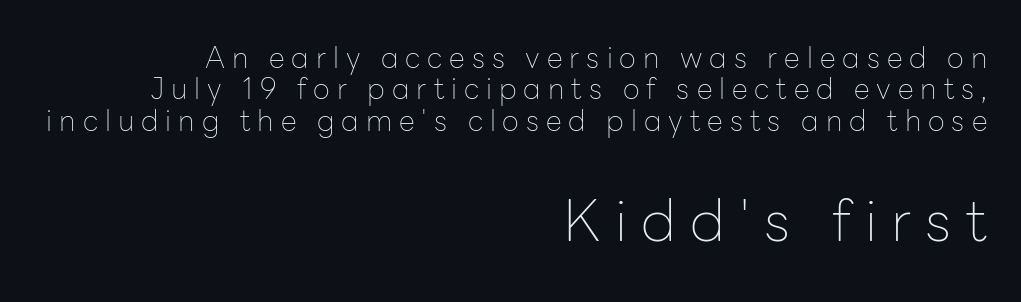
{"serif": "no", "italic": "no", "bold": "no", "weight": "thin", "width": "normal", "stroke_contrast": "low", "x_height": "medium", "monospaced": "no", "underline": "no", "align": "right", "line_spacing": "tight", "line_spacing_ratio": 1.08, "letter_spacing": "wide", "letter_spacing_em": 0.24, "larger_block": "second", "size_ratio": 2.0, "glyph_px": 58}
